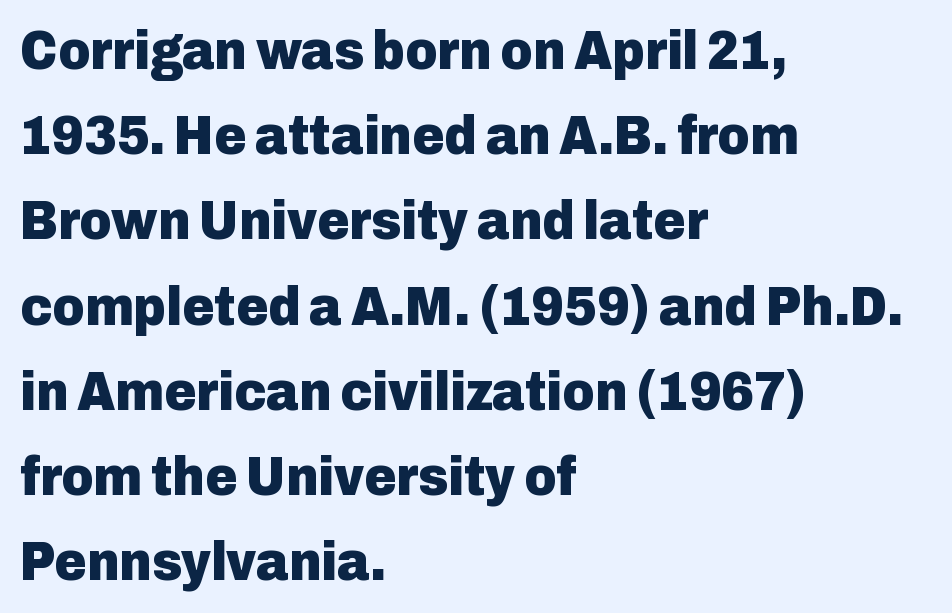
The image shows 55 px heavy sans-serif type, upright; set left-aligned, normal line spacing (1.55x), normal letter spacing, not underlined; low stroke contrast and a medium x-height.
